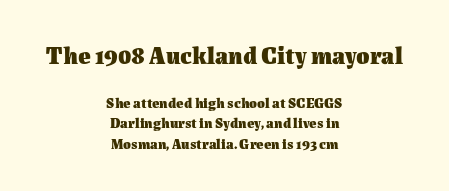
The image shows 24 px bold type, upright; set centered, normal line spacing (1.48x), normal letter spacing, not underlined; the first (top) block is 1.71x larger.
